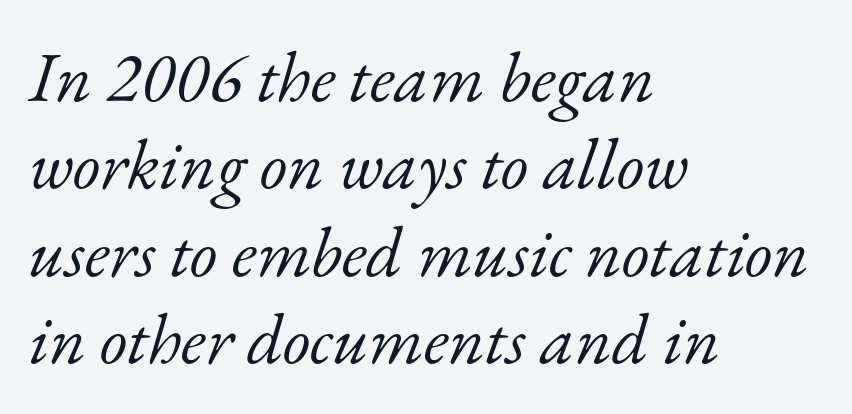
Line starts are locked; line ends wander. Tall strokes in this sample are angled rather than plumb. A typesetter would call this zero additional tracking. Proportional: the letters do not fall into vertical columns. Stem width sits at or under what a default text font uses.
